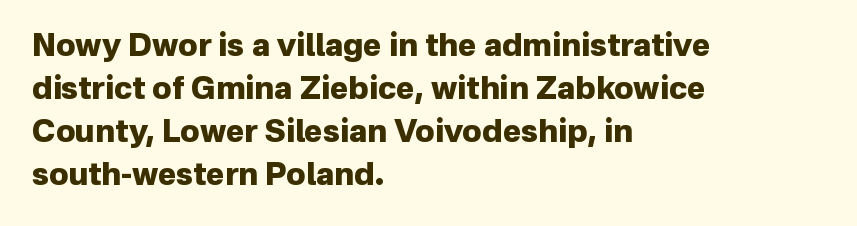
Q: Is the text bold? A: Yes.
Q: Is the text italic (slanted)? A: No, it is upright.
Q: Is the typeface a serif or a sans-serif typeface? A: Sans-serif.
Q: Is the text underlined? A: No.
Q: How is the paragraph aligned? A: Left-aligned.
Q: Is the spacing between letters normal or unusually wide? A: Normal.
Q: Is the spacing between lines tight, normal or loose? A: Normal.
Q: Width (condensed, normal, or wide)? A: Normal.
Q: Stroke contrast? A: Low.
Q: x-height? A: Medium.
Q: Monospaced? A: No.
